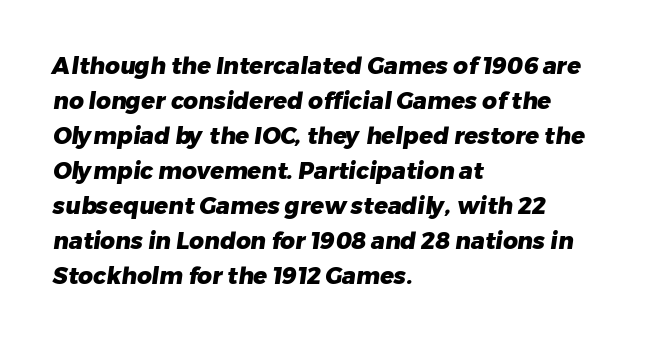
{"bold": "yes", "underline": "no", "align": "left", "line_spacing": "normal", "line_spacing_ratio": 1.52, "letter_spacing": "normal", "letter_spacing_em": 0.0, "glyph_px": 23}
